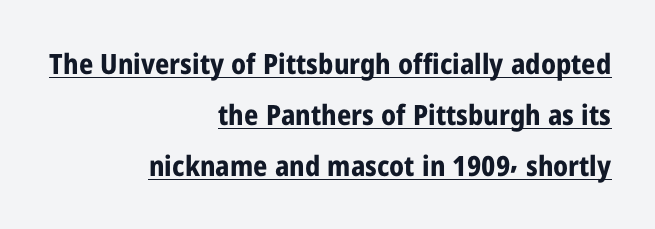
Q: Is the text bold? A: Yes.
Q: Is the text italic (slanted)? A: No, it is upright.
Q: Is the typeface a serif or a sans-serif typeface? A: Sans-serif.
Q: Is the text underlined? A: Yes.
Q: How is the paragraph aligned? A: Right-aligned.
Q: Is the spacing between letters normal or unusually wide? A: Normal.
Q: Width (condensed, normal, or wide)? A: Condensed.
Q: Stroke contrast? A: Low.
Q: x-height? A: Medium.
Q: Monospaced? A: No.
